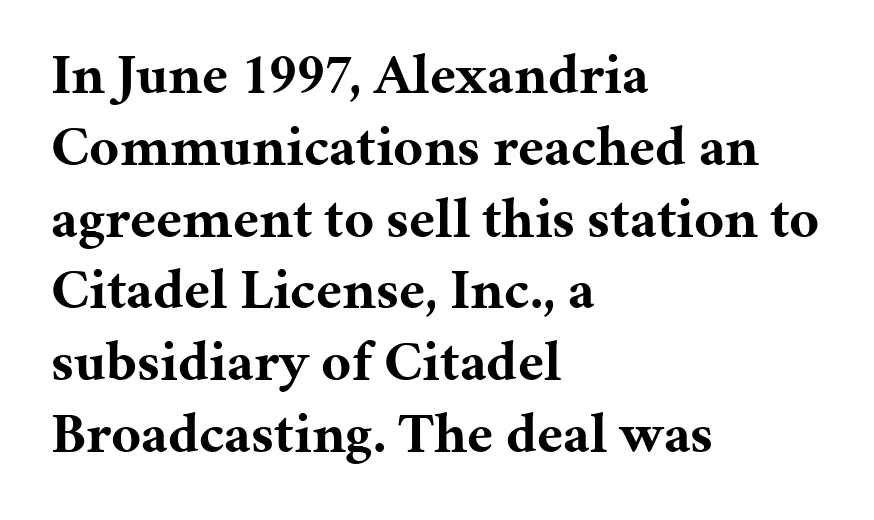
Q: Is the text bold? A: Yes.
Q: Is the text italic (slanted)? A: No, it is upright.
Q: Is the typeface a serif or a sans-serif typeface? A: Serif.
Q: Is the text underlined? A: No.
Q: How is the paragraph aligned? A: Left-aligned.
Q: Is the spacing between letters normal or unusually wide? A: Normal.
Q: Is the spacing between lines tight, normal or loose? A: Normal.
Q: Width (condensed, normal, or wide)? A: Normal.
Q: Stroke contrast? A: Medium.
Q: x-height? A: Medium.
Q: Monospaced? A: No.
